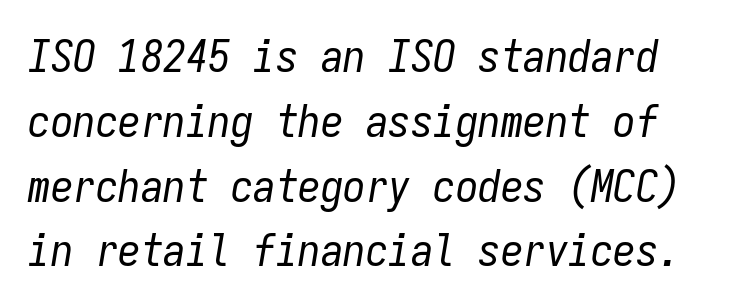
{"italic": "yes", "lean": "right", "slant_degrees": 9, "bold": "no", "weight": "regular", "width": "condensed", "stroke_contrast": "low", "x_height": "medium", "monospaced": "yes", "underline": "no", "line_spacing": "normal", "line_spacing_ratio": 1.44, "letter_spacing": "normal", "letter_spacing_em": 0.0, "glyph_px": 45}
